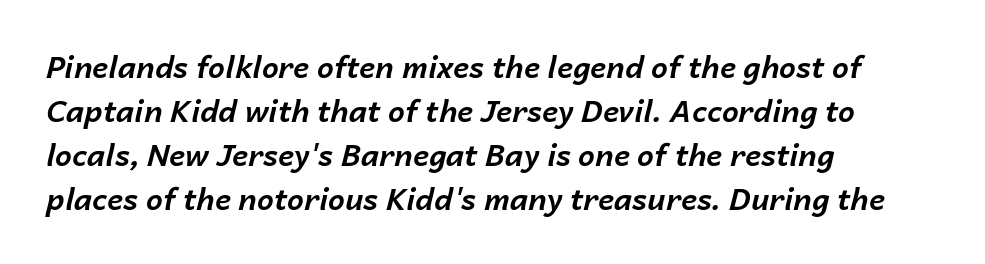
Here the designer chose a conventional face with non-uniform glyph widths. The sample has been set heavy, in full bold. Does the leading feel generous? No, just average. The line texture is even and compact thanks to regular tracking.
